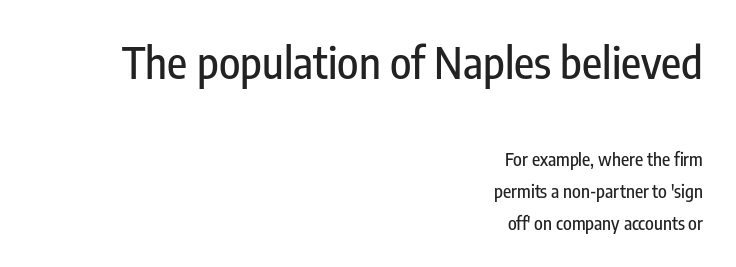
Nope, no serifs anywhere on these letters. You can tell it's not italic because the verticals are truly vertical. A clean baseline with only descenders dipping below it. Which margin do the lines hug? The right one — the left edge is uneven. Is this a fixed-width face? No — the glyphs have proportional, varying widths.
